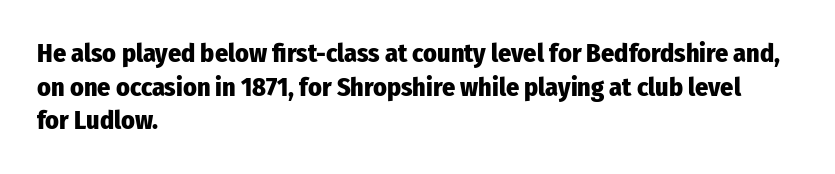
Q: Is the text bold? A: Yes.
Q: Is the text italic (slanted)? A: No, it is upright.
Q: Is the text underlined? A: No.
Q: How is the paragraph aligned? A: Left-aligned.
Q: Is the spacing between letters normal or unusually wide? A: Normal.
Q: Is the spacing between lines tight, normal or loose? A: Normal.
